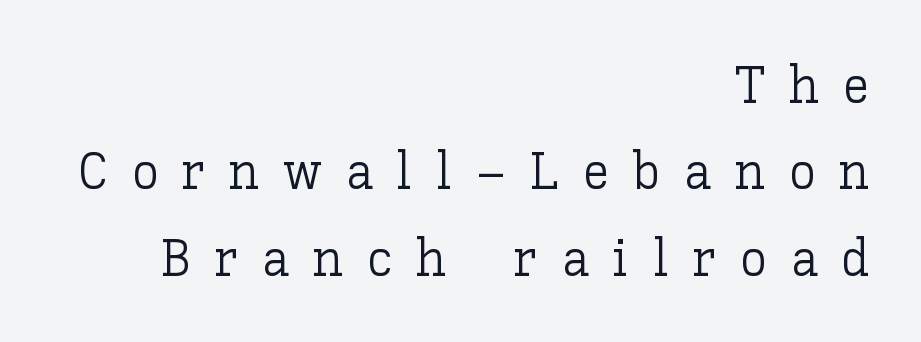
The image shows 53 px light type, upright; set right-aligned, normal line spacing (1.63x), unusually wide letter spacing (+0.45 em), not underlined; low stroke contrast and a medium x-height.
